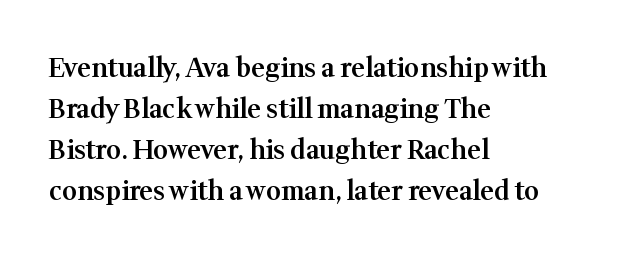
The image shows 26 px text type, upright; set left-aligned, normal line spacing (1.58x), normal letter spacing, not underlined.
